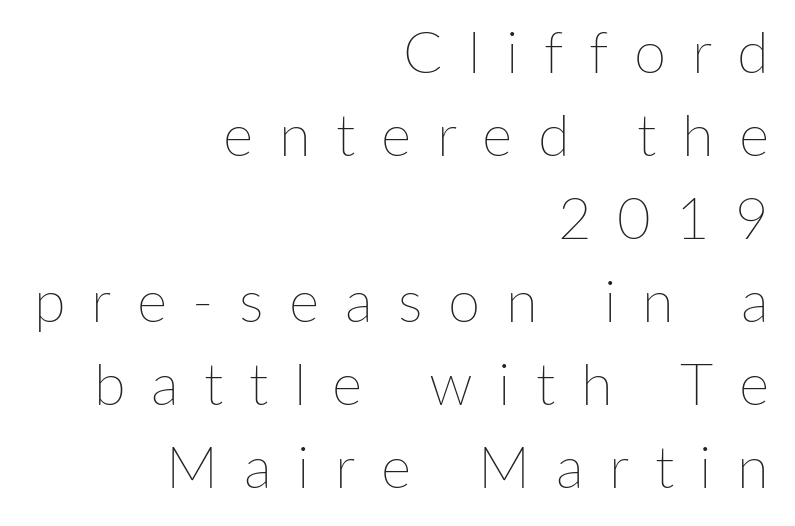
Layout note: lines flush right. Every stem runs plumb, perpendicular to the baseline. Notice how descenders clear the ascenders below comfortably — that's standard leading. Anything drawn beneath the words? Only blank space.
